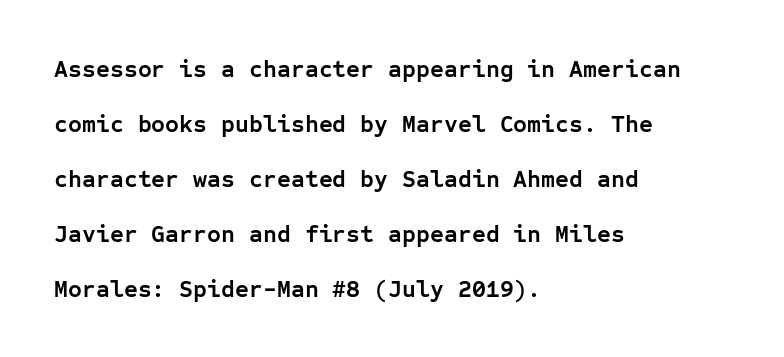
The image shows 24 px bold type, upright; set left-aligned, loose line spacing (2.29x), normal letter spacing, not underlined.
